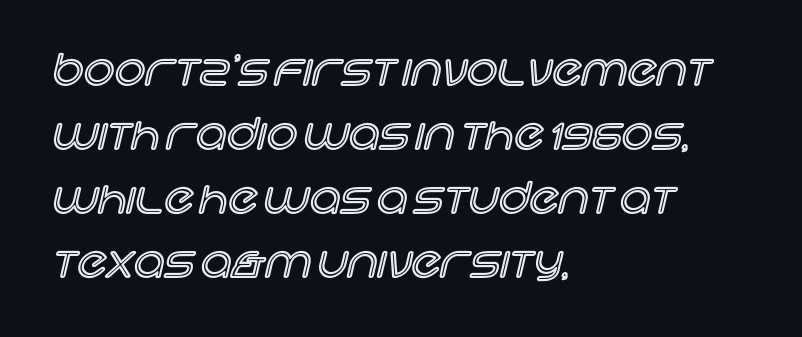
Q: Is the text italic (slanted)? A: Yes.
Q: Is the text underlined? A: No.
Q: How is the paragraph aligned? A: Left-aligned.
Q: Is the spacing between letters normal or unusually wide? A: Normal.
Q: Is the spacing between lines tight, normal or loose? A: Normal.
Q: Width (condensed, normal, or wide)? A: Normal.
Q: x-height? A: Large.
Q: Monospaced? A: No.
